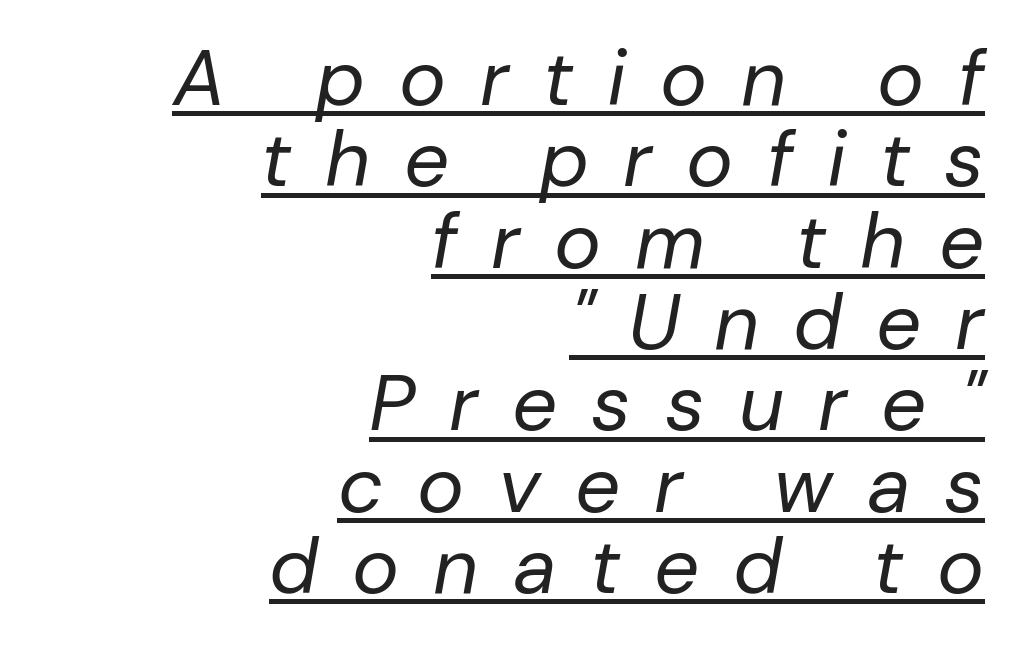
The image shows 79 px regular-weight type, italic (leaning right); set right-aligned, tight line spacing (1.03x), unusually wide letter spacing (+0.43 em), underlined; low stroke contrast and a medium x-height.
